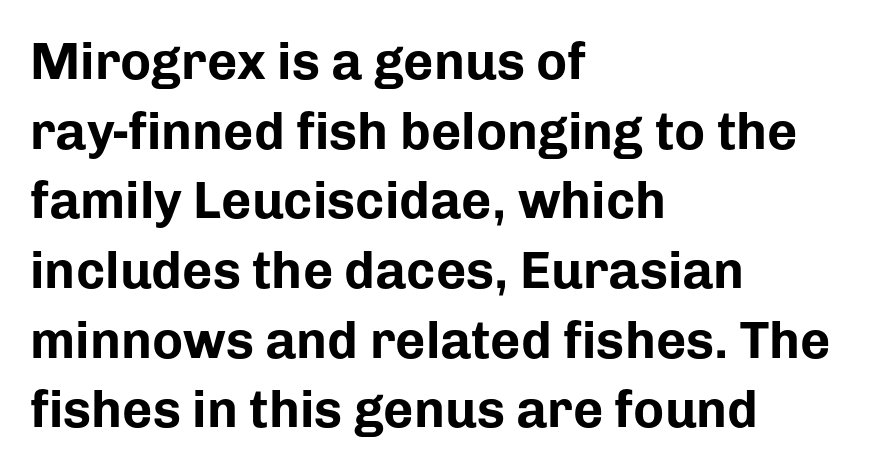
The lines in this sample share a left origin and differ only in where they stop. Type style note: lacks serifs. Honestly, the row spacing looks completely unremarkable. Nope, not italic — everything's standing straight. This rendering leaves character spacing at its baseline value.
